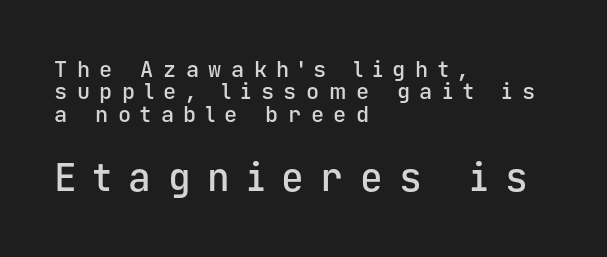
Which chunk is bigger? The second one — the bottom block dwarfs the top. You could barely slide anything between these rows. Is the block centered? No — it sits flush against the left margin. Beneath every word, the page is bare.
